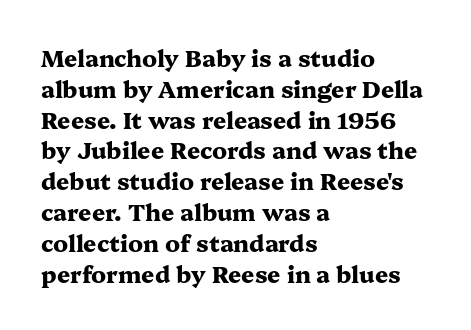
Q: Is the text bold? A: Yes.
Q: Is the text italic (slanted)? A: No, it is upright.
Q: Is the text underlined? A: No.
Q: How is the paragraph aligned? A: Left-aligned.
Q: Is the spacing between letters normal or unusually wide? A: Normal.
Q: Is the spacing between lines tight, normal or loose? A: Normal.
